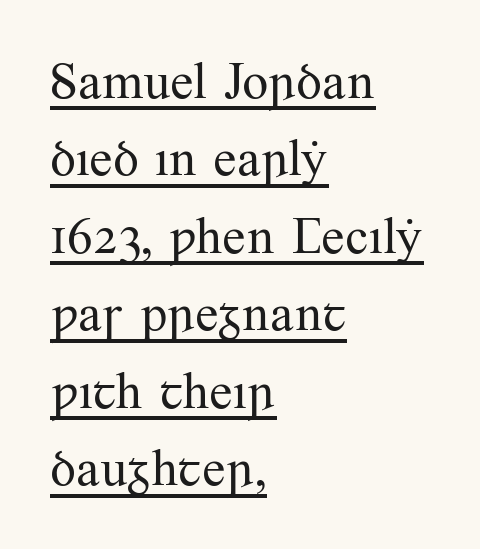
Q: Is the text bold? A: No.
Q: Is the text italic (slanted)? A: No, it is upright.
Q: Is the typeface a serif or a sans-serif typeface? A: Serif.
Q: Is the text underlined? A: Yes.
Q: How is the paragraph aligned? A: Left-aligned.
Q: Is the spacing between letters normal or unusually wide? A: Normal.
Q: Is the spacing between lines tight, normal or loose? A: Normal.
Q: Width (condensed, normal, or wide)? A: Normal.
Q: Stroke contrast? A: Medium.
Q: x-height? A: Small.
Q: Monospaced? A: No.
